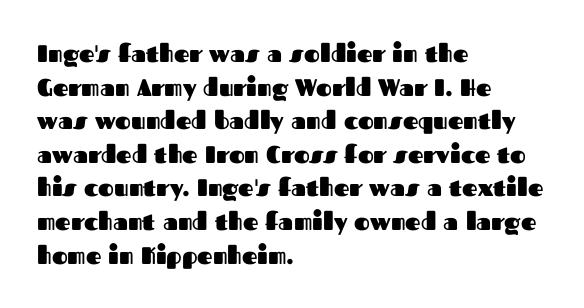
The image shows 24 px bold type, upright; set left-aligned, normal line spacing (1.4x), normal letter spacing, not underlined.
